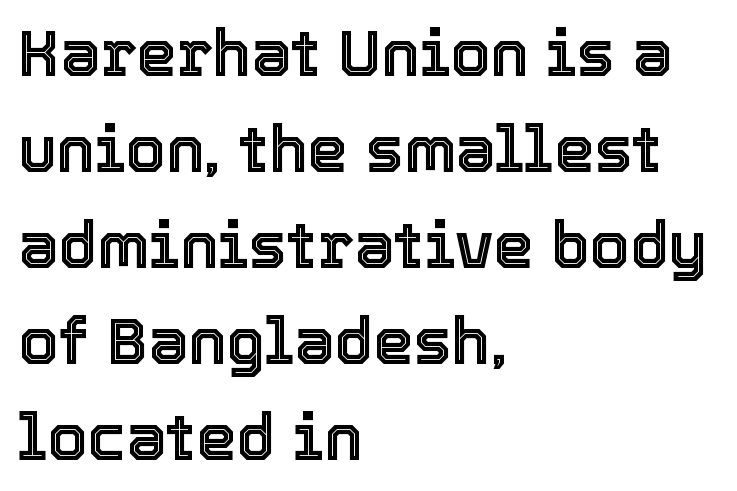
Honestly, there is no underline to notice here at all. Compared with typical body copy, the letter spacing here is the same. Each letter keeps its own natural width here, so spacing adapts to shape. Compared with typical paragraphs, the rows here are spaced about the same.
